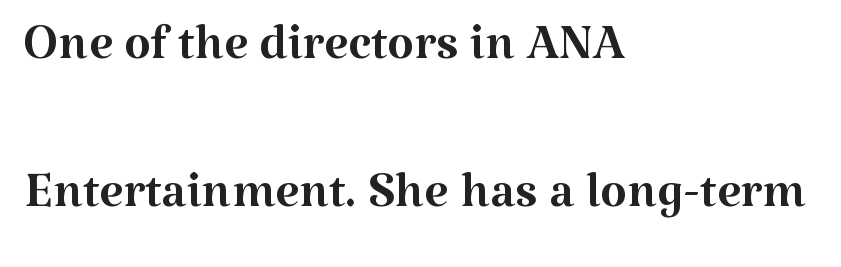
The image shows 69 px regular-weight serif type, upright; set left-aligned, loose line spacing (2.15x), normal letter spacing, not underlined; medium stroke contrast and a medium x-height.
